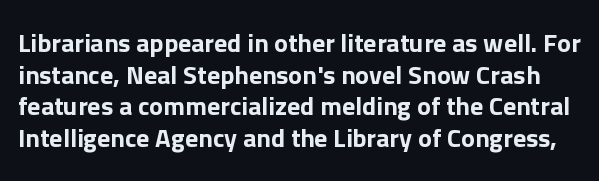
Is there any slant? The stems are plumb. Nobody drew a line under any word here. Characters follow at the spacing the type designer built in.
